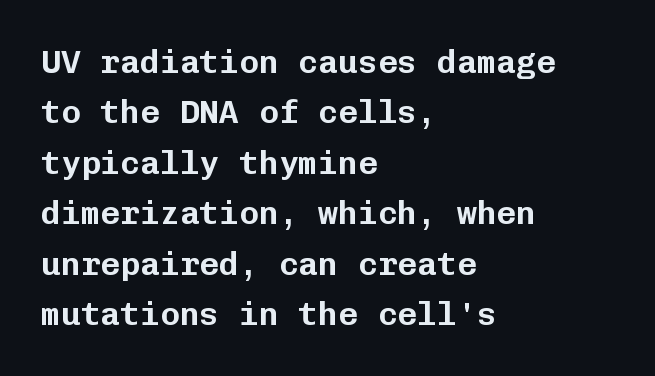
Quick note: underline off. Style check: upright. Caption: standard tracking, unaltered. This rendering uses left alignment, leaving the right contour irregular. Horizontal bands of white between lines are of average thickness.
